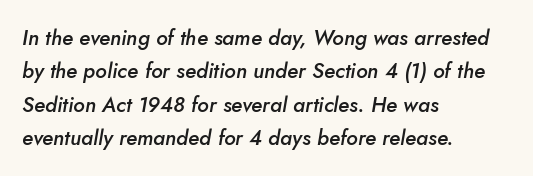
{"italic": "yes", "lean": "right", "slant_degrees": 10, "bold": "semi", "underline": "no", "align": "left", "line_spacing": "normal", "line_spacing_ratio": 1.59, "letter_spacing": "normal", "letter_spacing_em": 0.0, "glyph_px": 21}
